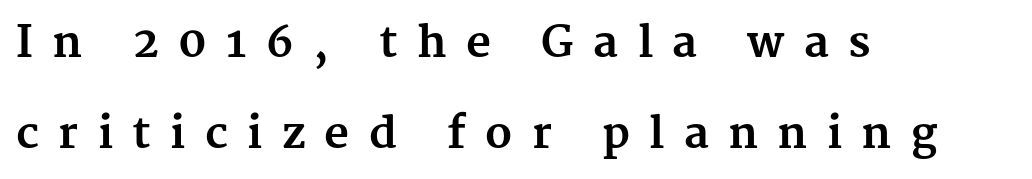
{"serif": "yes", "italic": "no", "bold": "yes", "weight": "bold", "width": "normal", "stroke_contrast": "medium", "x_height": "medium", "monospaced": "no", "underline": "no", "align": "left", "line_spacing": "loose", "line_spacing_ratio": 2.12, "letter_spacing": "wide", "letter_spacing_em": 0.45, "glyph_px": 43}
